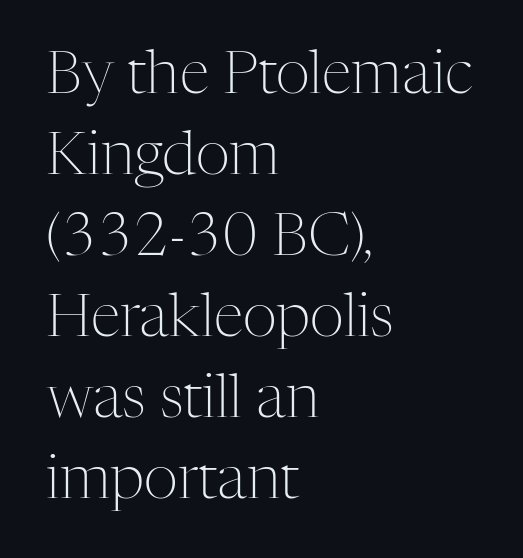
{"serif": "yes", "italic": "no", "bold": "no", "weight": "light", "width": "normal", "stroke_contrast": "medium", "x_height": "medium", "monospaced": "no", "underline": "no", "align": "left", "line_spacing": "normal", "line_spacing_ratio": 1.35, "letter_spacing": "normal", "letter_spacing_em": 0.0, "glyph_px": 60}
